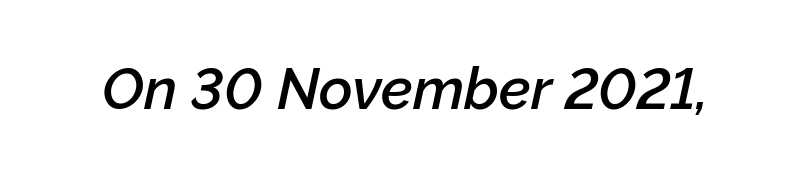
Rendered with sloped, italic letterforms. The face used here is rendered with its standard letterfit. This is moderately heavy type, rendered in semibold. Looks like regular typesetting: each glyph gets only the width it needs.
